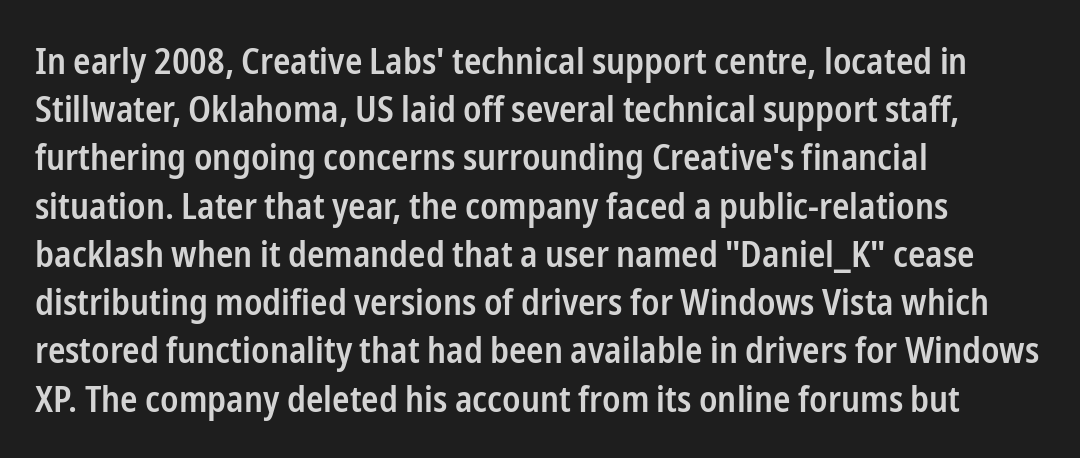
The letters stand straight up with perfectly vertical stems. The passage shown has conventional tracking throughout. Emphasis by weight is partial: semibold. The letters advance in unequal steps, a hallmark of proportional type.
